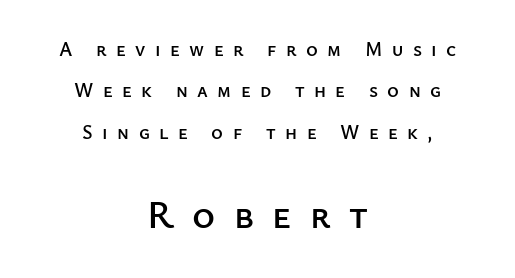
{"serif": "no", "italic": "no", "width": "normal", "stroke_contrast": "low", "x_height": "medium", "monospaced": "no", "underline": "no", "align": "center", "line_spacing": "loose", "line_spacing_ratio": 2.07, "letter_spacing": "wide", "letter_spacing_em": 0.47, "larger_block": "second", "size_ratio": 1.95, "glyph_px": 39}
